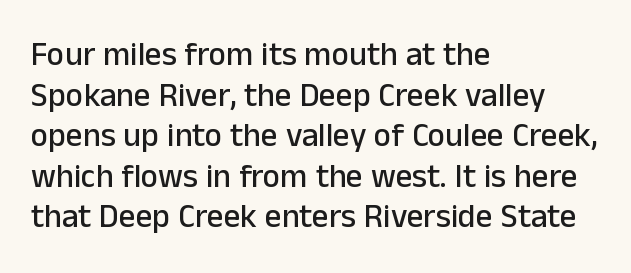
{"serif": "no", "italic": "no", "width": "normal", "stroke_contrast": "low", "x_height": "medium", "monospaced": "no", "underline": "no", "align": "left", "line_spacing_ratio": 1.23, "letter_spacing": "normal", "letter_spacing_em": 0.0, "glyph_px": 33}
